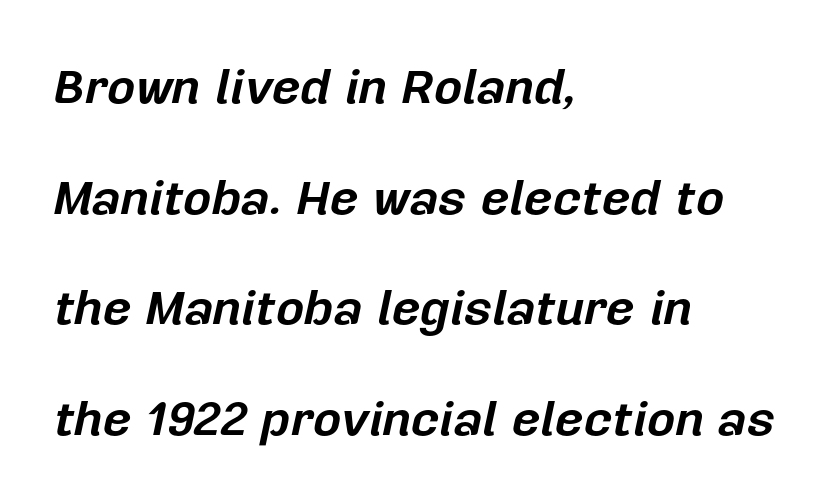
Q: Is the text bold? A: Yes.
Q: Is the text italic (slanted)? A: Yes, it leans right by about 12 degrees.
Q: Is the text underlined? A: No.
Q: How is the paragraph aligned? A: Left-aligned.
Q: Is the spacing between letters normal or unusually wide? A: Normal.
Q: Is the spacing between lines tight, normal or loose? A: Loose.
Q: Width (condensed, normal, or wide)? A: Normal.
Q: Stroke contrast? A: Low.
Q: x-height? A: Medium.
Q: Monospaced? A: No.
